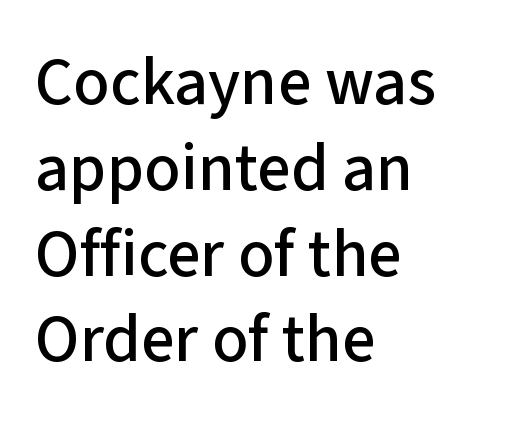
{"serif": "no", "italic": "no", "width": "normal", "stroke_contrast": "low", "x_height": "medium", "monospaced": "no", "underline": "no", "align": "left", "line_spacing": "normal", "line_spacing_ratio": 1.28, "letter_spacing": "normal", "letter_spacing_em": 0.0, "glyph_px": 67}
